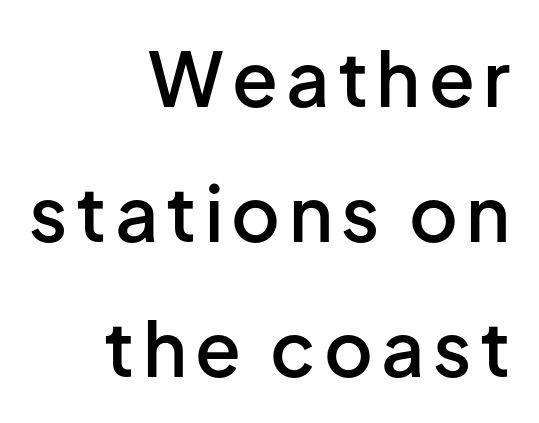
Q: Is the text bold? A: Semi-bold.
Q: Is the text italic (slanted)? A: No, it is upright.
Q: Is the typeface a serif or a sans-serif typeface? A: Sans-serif.
Q: Is the text underlined? A: No.
Q: How is the paragraph aligned? A: Right-aligned.
Q: Width (condensed, normal, or wide)? A: Normal.
Q: Stroke contrast? A: Low.
Q: x-height? A: Medium.
Q: Monospaced? A: No.
